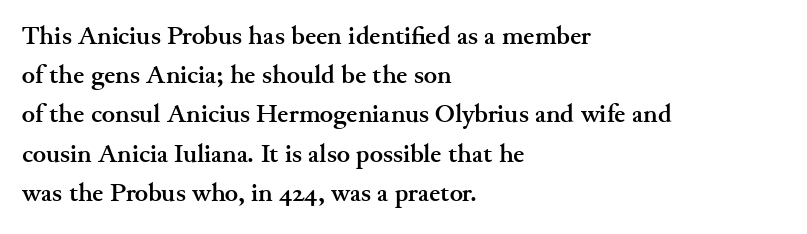
The image shows 25 px bold type, upright; set left-aligned, normal line spacing (1.57x), normal letter spacing, not underlined.
